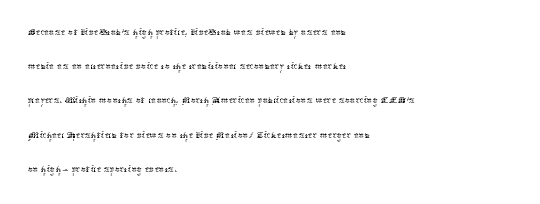
{"italic": "no", "bold": "no", "underline": "no", "align": "left", "line_spacing": "normal", "line_spacing_ratio": 1.37, "letter_spacing": "normal", "letter_spacing_em": 0.0, "glyph_px": 25}
